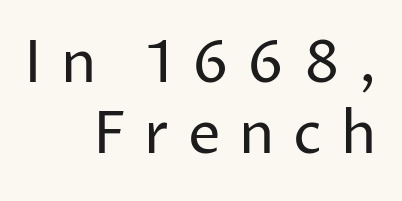
{"serif": "no", "italic": "no", "bold": "no", "weight": "regular", "width": "normal", "stroke_contrast": "low", "x_height": "medium", "monospaced": "no", "underline": "no", "align": "right", "line_spacing_ratio": 1.22, "letter_spacing": "wide", "letter_spacing_em": 0.32, "glyph_px": 58}
